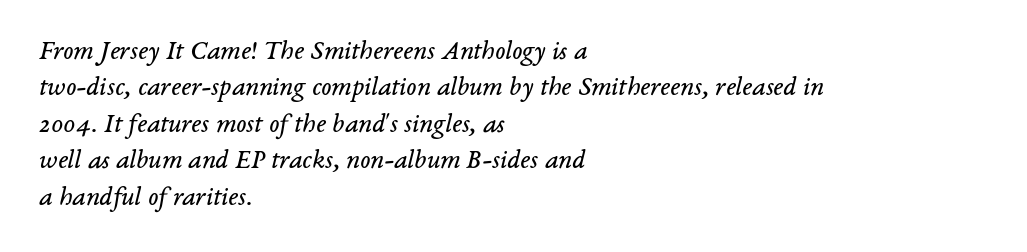
{"italic": "yes", "lean": "right", "slant_degrees": 14, "bold": "no", "underline": "no", "align": "left", "line_spacing": "normal", "line_spacing_ratio": 1.35, "letter_spacing": "normal", "letter_spacing_em": 0.0, "glyph_px": 27}
